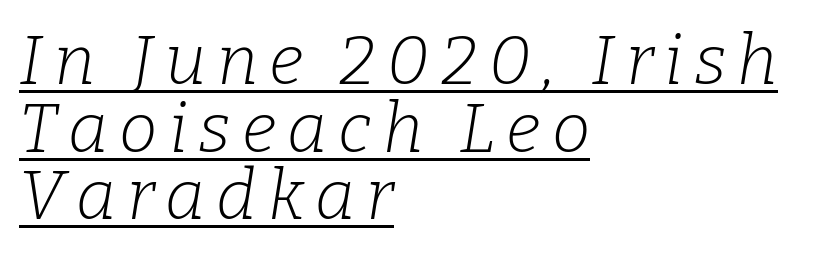
Q: Is the text bold? A: No.
Q: Is the text italic (slanted)? A: Yes, it leans right by about 9 degrees.
Q: Is the typeface a serif or a sans-serif typeface? A: Serif.
Q: Is the text underlined? A: Yes.
Q: How is the paragraph aligned? A: Left-aligned.
Q: Is the spacing between lines tight, normal or loose? A: Tight.
Q: Width (condensed, normal, or wide)? A: Normal.
Q: Stroke contrast? A: Low.
Q: x-height? A: Medium.
Q: Monospaced? A: No.
